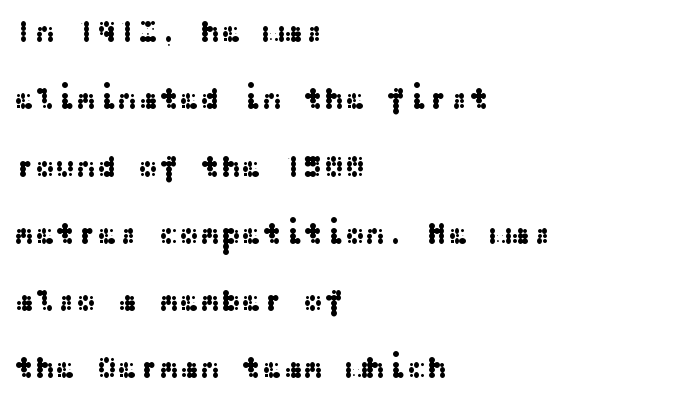
The image shows 31 px wide sans-serif type, upright; set left-aligned, loose line spacing (2.17x), normal letter spacing, not underlined; medium stroke contrast and a medium x-height.
